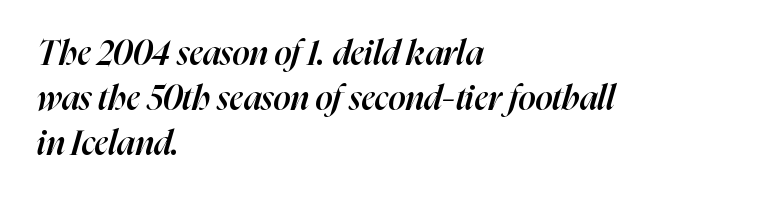
{"italic": "yes", "lean": "right", "slant_degrees": 16, "bold": "semi", "weight": "semibold", "width": "normal", "stroke_contrast": "high", "x_height": "medium", "monospaced": "no", "underline": "no", "align": "left", "line_spacing": "normal", "line_spacing_ratio": 1.32, "letter_spacing": "normal", "letter_spacing_em": 0.0, "glyph_px": 34}
